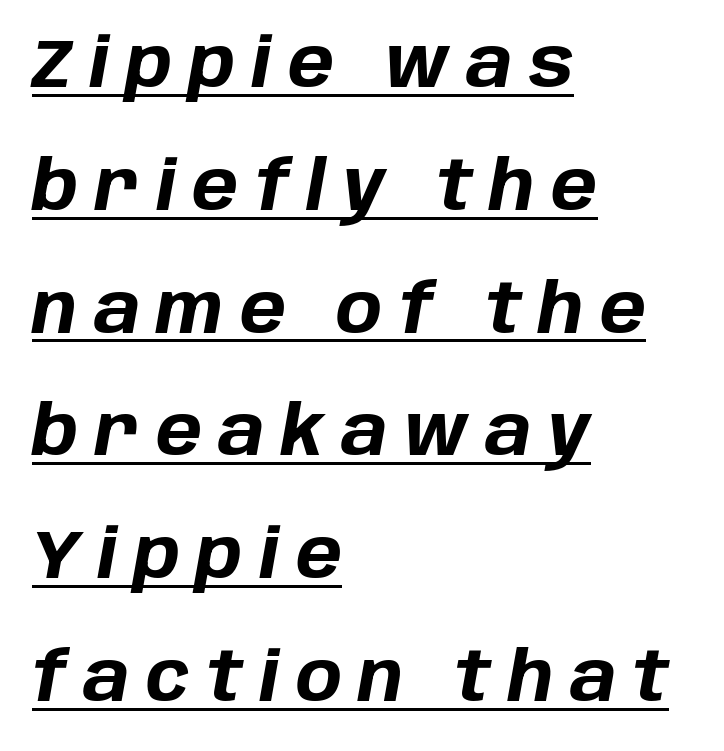
The image shows 69 px bold type, italic (leaning right); set left-aligned, line spacing 1.78x, unusually wide letter spacing (+0.24 em), underlined; low stroke contrast and a large x-height.
